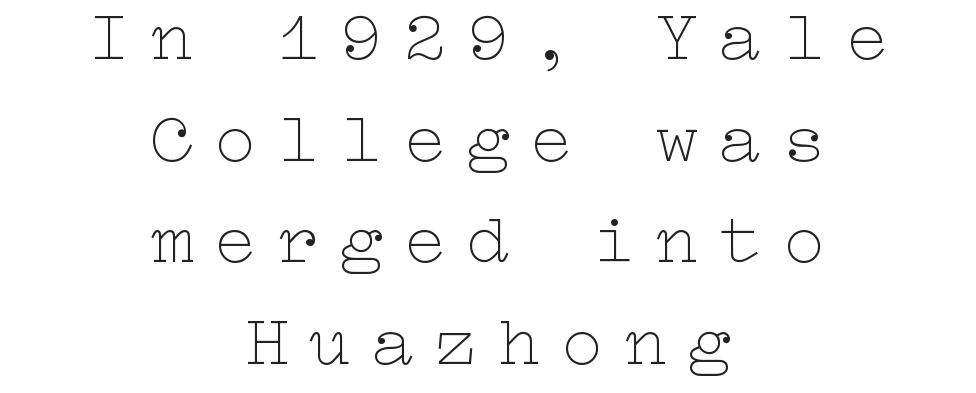
Q: Is the text bold? A: No.
Q: Is the text italic (slanted)? A: No, it is upright.
Q: Is the text underlined? A: No.
Q: How is the paragraph aligned? A: Centered.
Q: Is the spacing between letters normal or unusually wide? A: Unusually wide.
Q: Is the spacing between lines tight, normal or loose? A: Normal.
Q: Width (condensed, normal, or wide)? A: Wide.
Q: Stroke contrast? A: Low.
Q: x-height? A: Medium.
